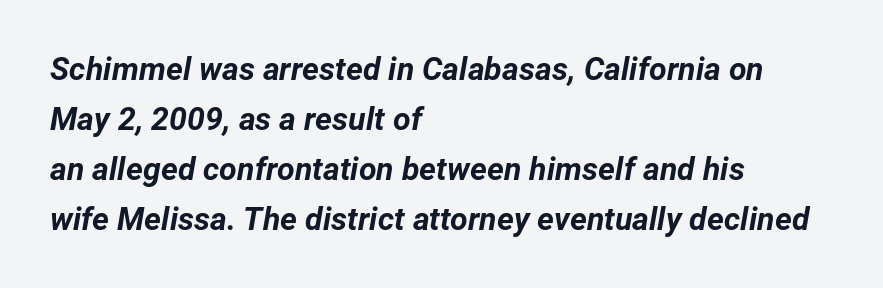
Q: Is the text bold? A: Yes.
Q: Is the text italic (slanted)? A: Yes, it leans right by about 12 degrees.
Q: Is the text underlined? A: No.
Q: How is the paragraph aligned? A: Left-aligned.
Q: Is the spacing between letters normal or unusually wide? A: Normal.
Q: Is the spacing between lines tight, normal or loose? A: Normal.
Q: Width (condensed, normal, or wide)? A: Normal.
Q: Stroke contrast? A: Low.
Q: x-height? A: Medium.
Q: Monospaced? A: No.
